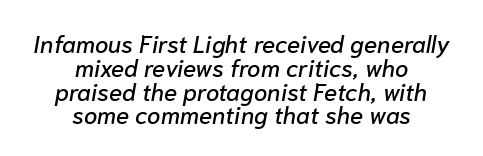
Decoration check: the copy has no underline. The passage shown has conventional tracking throughout. Compared with a flush-left layout, this one balances lines on the center instead. The lines are packed closely together with very little leading.
